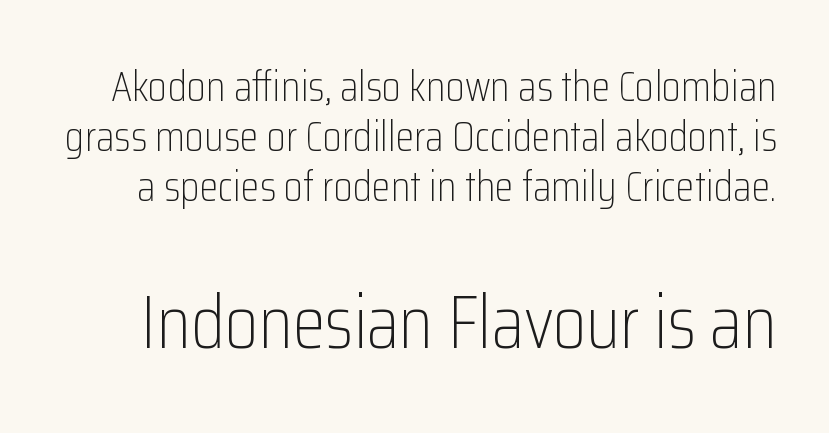
These lines are rendered in a variable-pitch font. Quick note: underline off. This is the regular roman posture of the typeface. Caption: standard tracking, unaltered. Weight: in the light-to-regular range.
